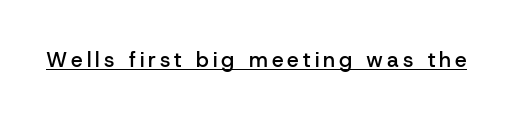
{"italic": "no", "bold": "semi", "underline": "yes", "glyph_px": 21}
